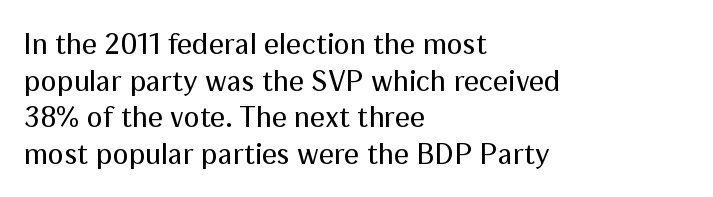
Q: Is the text bold? A: No.
Q: Is the text italic (slanted)? A: No, it is upright.
Q: Is the typeface a serif or a sans-serif typeface? A: Sans-serif.
Q: Is the text underlined? A: No.
Q: How is the paragraph aligned? A: Left-aligned.
Q: Is the spacing between letters normal or unusually wide? A: Normal.
Q: Width (condensed, normal, or wide)? A: Normal.
Q: Stroke contrast? A: Medium.
Q: x-height? A: Medium.
Q: Monospaced? A: No.
